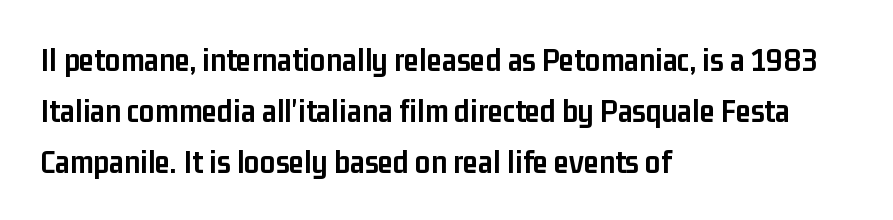
{"serif": "no", "italic": "no", "bold": "yes", "weight": "semibold", "width": "condensed", "stroke_contrast": "low", "x_height": "medium", "monospaced": "no", "underline": "no", "align": "left", "line_spacing": "normal", "line_spacing_ratio": 1.5, "letter_spacing": "normal", "letter_spacing_em": 0.0, "glyph_px": 34}
